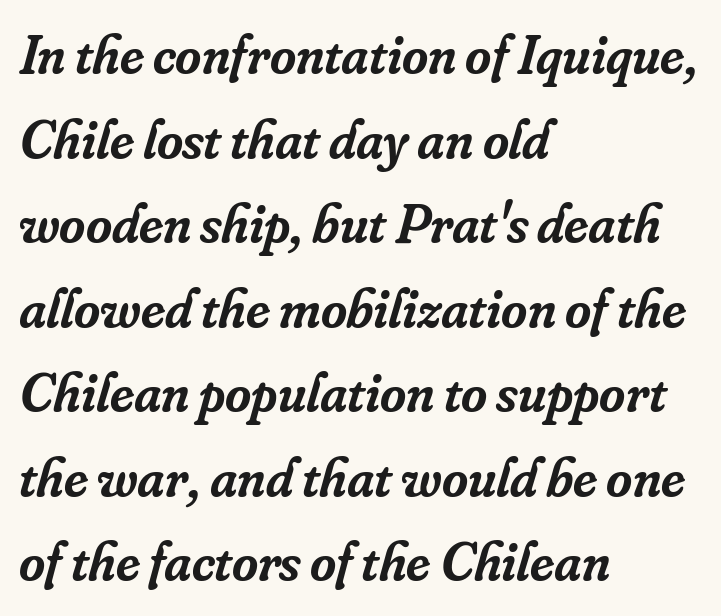
Q: Is the text bold? A: Semi-bold.
Q: Is the text italic (slanted)? A: Yes, it leans right by about 16 degrees.
Q: Is the typeface a serif or a sans-serif typeface? A: Serif.
Q: Is the text underlined? A: No.
Q: How is the paragraph aligned? A: Left-aligned.
Q: Is the spacing between letters normal or unusually wide? A: Normal.
Q: Is the spacing between lines tight, normal or loose? A: Normal.
Q: Width (condensed, normal, or wide)? A: Normal.
Q: Stroke contrast? A: Low.
Q: x-height? A: Small.
Q: Monospaced? A: No.
